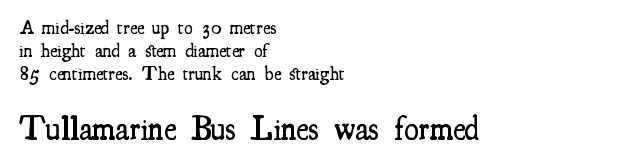
The image shows 33 px semibold, condensed serif type, upright; set left-aligned, line spacing 1.22x, normal letter spacing, not underlined; the second (bottom) block is 1.74x larger; medium stroke contrast and a small x-height.
